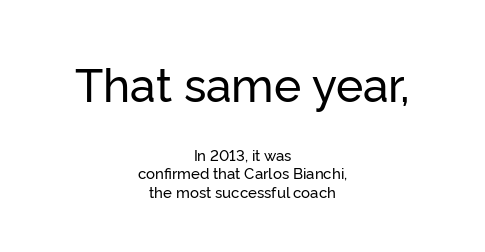
{"serif": "no", "italic": "no", "width": "normal", "stroke_contrast": "low", "x_height": "medium", "monospaced": "no", "underline": "no", "align": "center", "line_spacing_ratio": 1.24, "letter_spacing": "normal", "letter_spacing_em": 0.0, "larger_block": "first", "size_ratio": 3.07, "glyph_px": 46}
